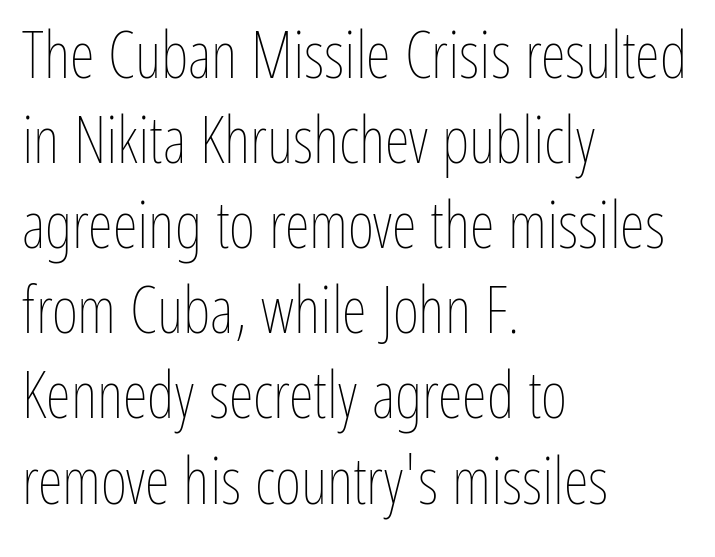
{"italic": "no", "bold": "no", "weight": "thin", "width": "condensed", "stroke_contrast": "low", "x_height": "medium", "monospaced": "no", "underline": "no", "align": "left", "line_spacing": "normal", "line_spacing_ratio": 1.33, "letter_spacing": "normal", "letter_spacing_em": 0.0, "glyph_px": 64}
